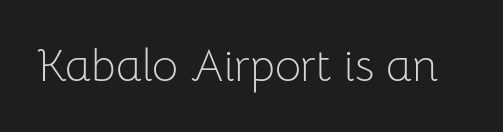
The image shows 45 px light sans-serif type, upright; set normal letter spacing, not underlined; low stroke contrast and a medium x-height.
